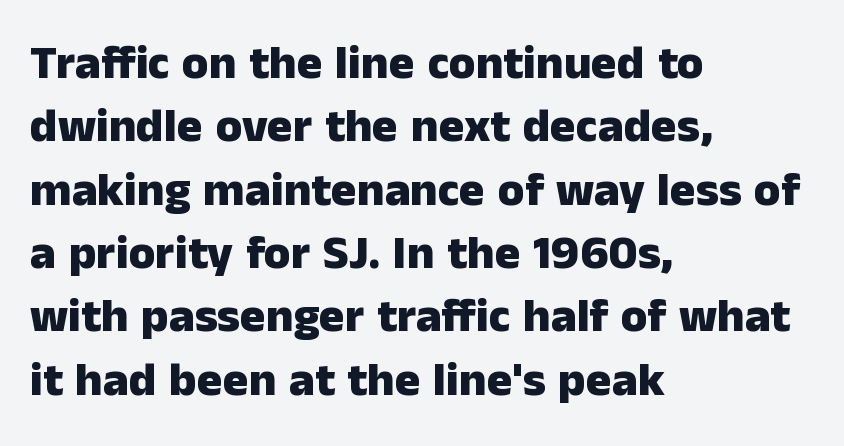
Q: Is the text bold? A: Yes.
Q: Is the text italic (slanted)? A: No, it is upright.
Q: Is the typeface a serif or a sans-serif typeface? A: Sans-serif.
Q: Is the text underlined? A: No.
Q: How is the paragraph aligned? A: Left-aligned.
Q: Is the spacing between letters normal or unusually wide? A: Normal.
Q: Is the spacing between lines tight, normal or loose? A: Normal.
Q: Width (condensed, normal, or wide)? A: Normal.
Q: Stroke contrast? A: Low.
Q: x-height? A: Medium.
Q: Monospaced? A: No.
